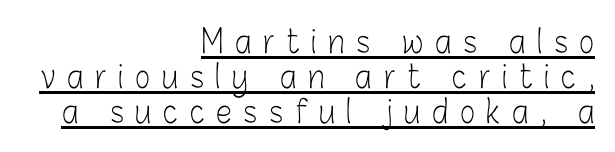
{"serif": "no", "italic": "no", "bold": "no", "weight": "light", "width": "condensed", "stroke_contrast": "low", "x_height": "medium", "monospaced": "no", "underline": "yes", "align": "right", "line_spacing": "tight", "line_spacing_ratio": 1.09, "letter_spacing": "wide", "letter_spacing_em": 0.37, "glyph_px": 32}
